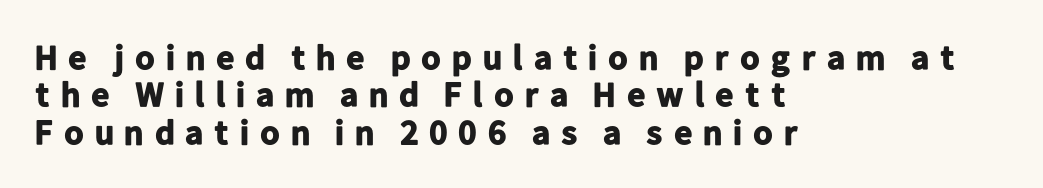
Quick note: underline off. The ragged edge is on the right, which tells us the setting is flush left. The passage shown is typed in a proportional face where columns would drift. The lettering stays uniformly vertical, giving the passage a roman look.
